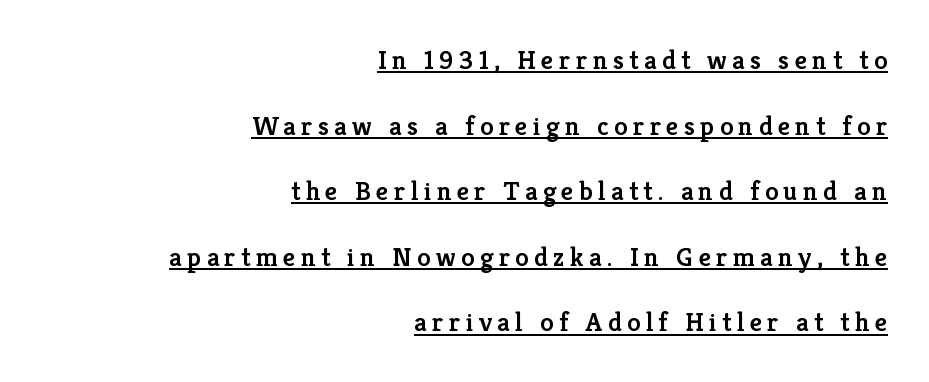
The image shows 27 px text type, upright; set right-aligned, loose line spacing (2.43x), unusually wide letter spacing (+0.2 em), underlined.
